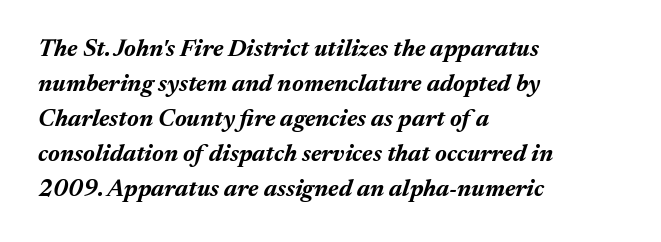
The image shows 24 px bold type, italic (leaning right); set left-aligned, normal line spacing (1.46x), normal letter spacing, not underlined.
